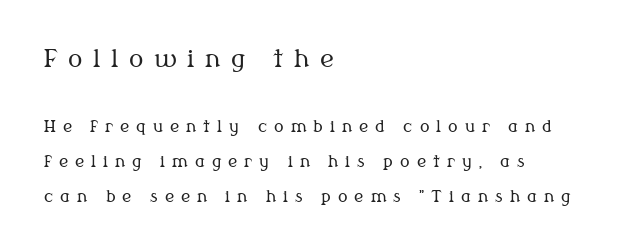
Q: Is the text bold? A: No.
Q: Is the text italic (slanted)? A: No, it is upright.
Q: Is the text underlined? A: No.
Q: How is the paragraph aligned? A: Left-aligned.
Q: Is the spacing between letters normal or unusually wide? A: Unusually wide.
Q: Is the spacing between lines tight, normal or loose? A: Loose.
Q: Which block of text is set in a larger size, the first (top) or the second (bottom)? A: The first (top) one.
